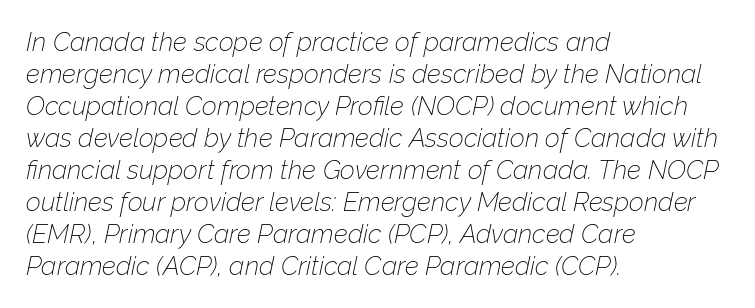
The image shows 26 px text type, italic (leaning right); set left-aligned, line spacing 1.23x, normal letter spacing, not underlined.
